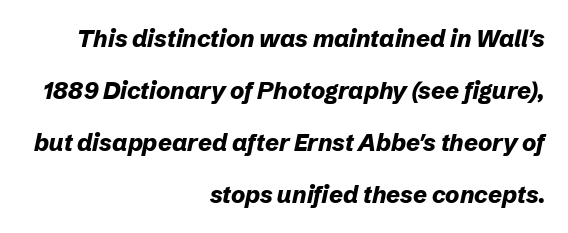
The image shows 24 px bold type, italic (leaning right); set right-aligned, loose line spacing (2.16x), normal letter spacing, not underlined.
